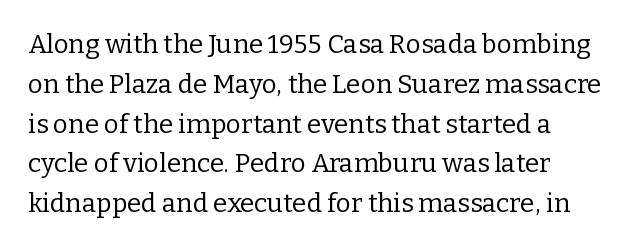
{"italic": "no", "bold": "no", "underline": "no", "line_spacing": "normal", "line_spacing_ratio": 1.53, "letter_spacing": "normal", "letter_spacing_em": 0.0, "glyph_px": 26}
